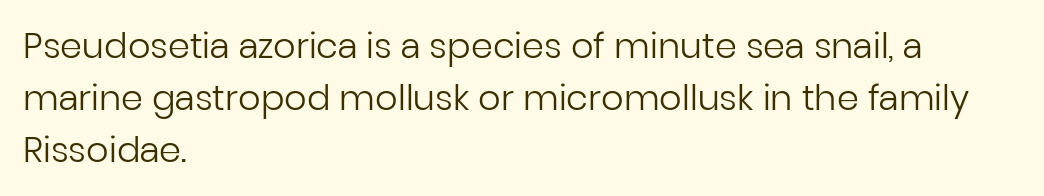
Regular leading. A bare baseline throughout the passage. Is the stroke heavy? The answer is a plain regular-or-lighter. Look at the tracking — it's just the regular setting, nothing added. Classification — sans serif.
